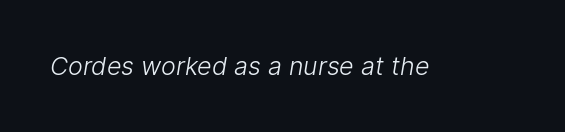
{"bold": "no", "underline": "no", "letter_spacing": "normal", "letter_spacing_em": 0.0, "glyph_px": 25}
